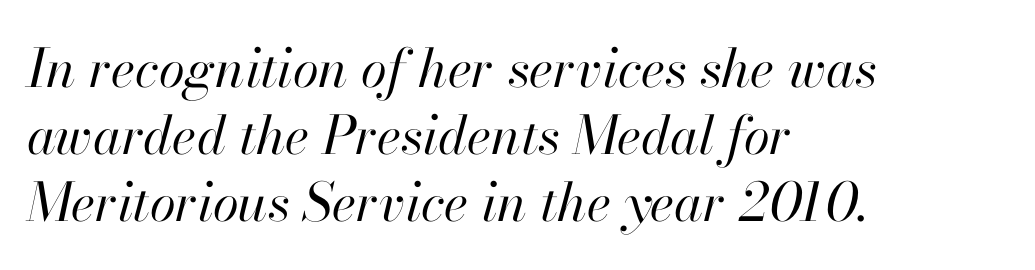
The rendering uses natural spacing where letterforms have individual widths. The specimen reads as italic at a glance. Line starts are locked; line ends wander. The strokes carry an ordinary text weight at most.
